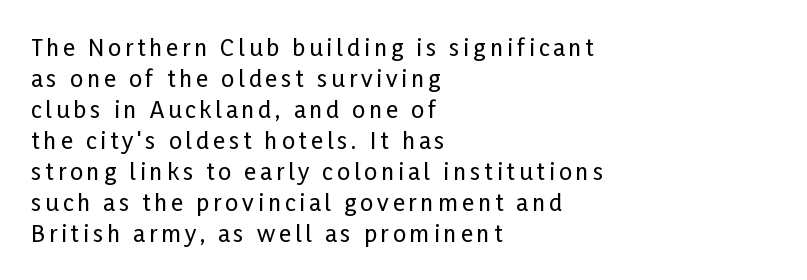
Glance below the letters and you will spot only blank space. The text block is weighted toward the left margin, trailing off unevenly rightward. Characters remain perfectly vertical along every line. If you measured baseline to baseline, you'd find a middling distance.
